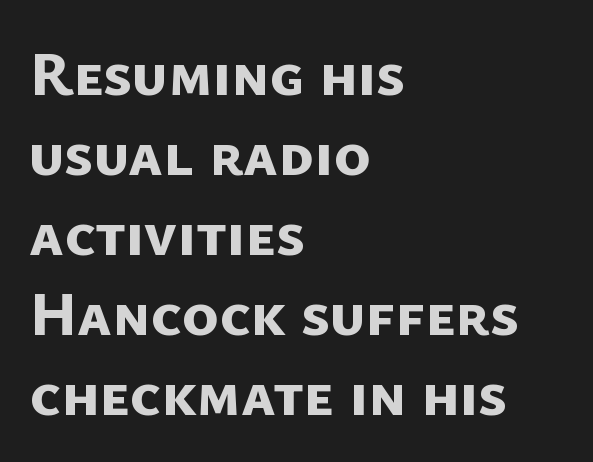
Words float on clear page, feet unadorned. Plenty of ink on the page — the face is bold. Casual observation: everything's shoved over to the left. Honestly, the letter spacing is just normal — you wouldn't notice it. Baseline-to-baseline distance is the conventional proportion of letter height.
